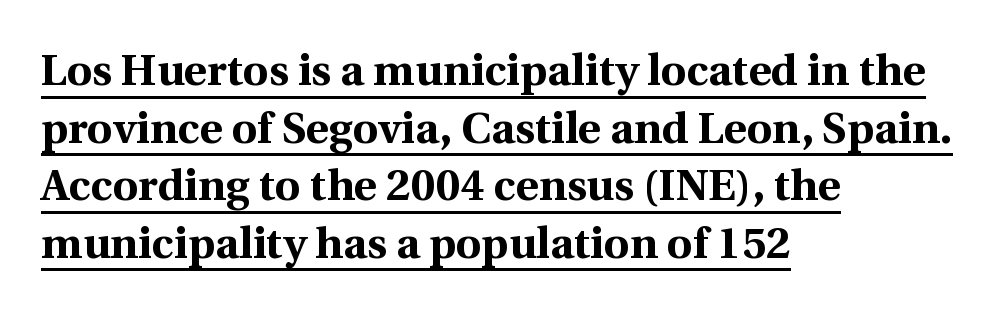
Q: Is the text bold? A: Yes.
Q: Is the text italic (slanted)? A: No, it is upright.
Q: Is the typeface a serif or a sans-serif typeface? A: Serif.
Q: Is the text underlined? A: Yes.
Q: How is the paragraph aligned? A: Left-aligned.
Q: Is the spacing between letters normal or unusually wide? A: Normal.
Q: Is the spacing between lines tight, normal or loose? A: Normal.
Q: Width (condensed, normal, or wide)? A: Normal.
Q: x-height? A: Medium.
Q: Monospaced? A: No.
